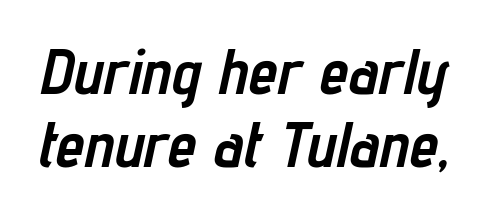
{"italic": "yes", "lean": "right", "slant_degrees": 12, "bold": "yes", "weight": "semibold", "width": "condensed", "stroke_contrast": "low", "x_height": "medium", "monospaced": "no", "underline": "no", "line_spacing": "tight", "line_spacing_ratio": 1.12, "letter_spacing": "normal", "letter_spacing_em": 0.0, "glyph_px": 65}
